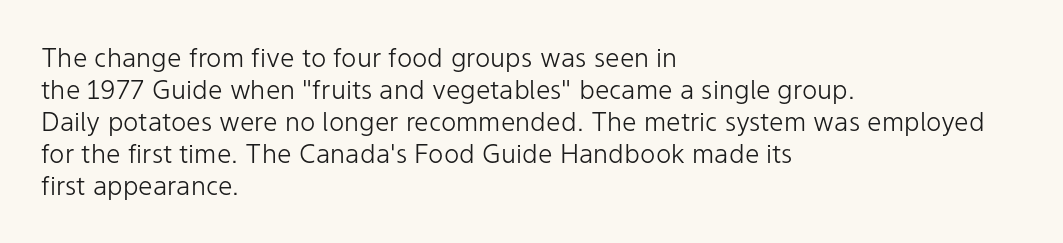
Q: Is the text bold? A: No.
Q: Is the text italic (slanted)? A: No, it is upright.
Q: Is the text underlined? A: No.
Q: How is the paragraph aligned? A: Left-aligned.
Q: Is the spacing between letters normal or unusually wide? A: Normal.
